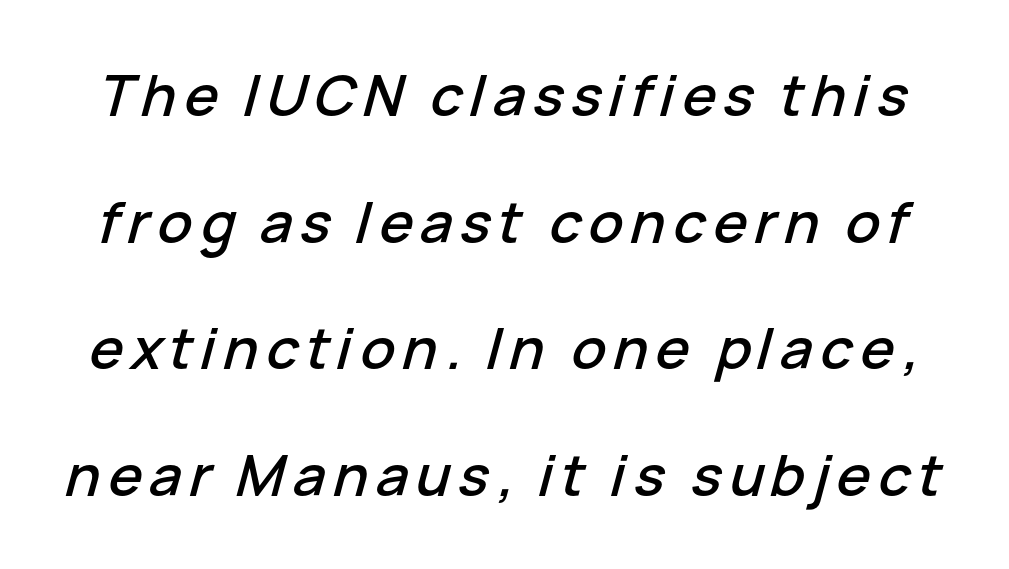
These lines were composed using italics. Plain, unruled lines of type. The passage shown is typed in a proportional face where columns would drift. The designer dialed line spacing up above the default.
